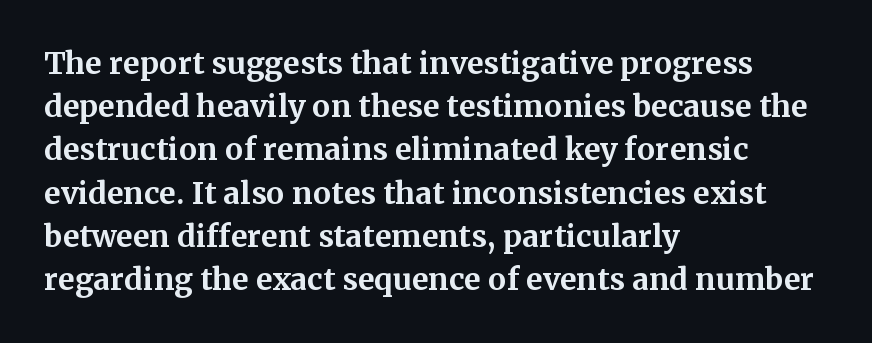
Layout note: lines flush left. Plenty of ink on the page — the face is bold. The face used here is proportionally spaced, like ordinary book or web type. You could call the tracking neutral — neither tight nor loose. The foot of each line stays bare and open. Whoever set this chose a conventional vertical rhythm.
